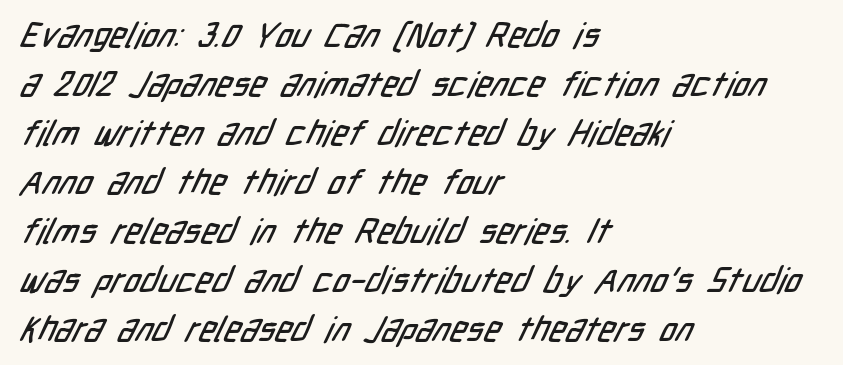
Q: Is the typeface a serif or a sans-serif typeface? A: Sans-serif.
Q: Is the text underlined? A: No.
Q: How is the paragraph aligned? A: Left-aligned.
Q: Is the spacing between letters normal or unusually wide? A: Normal.
Q: Is the spacing between lines tight, normal or loose? A: Normal.
Q: Width (condensed, normal, or wide)? A: Condensed.
Q: Stroke contrast? A: Low.
Q: x-height? A: Medium.
Q: Monospaced? A: No.
